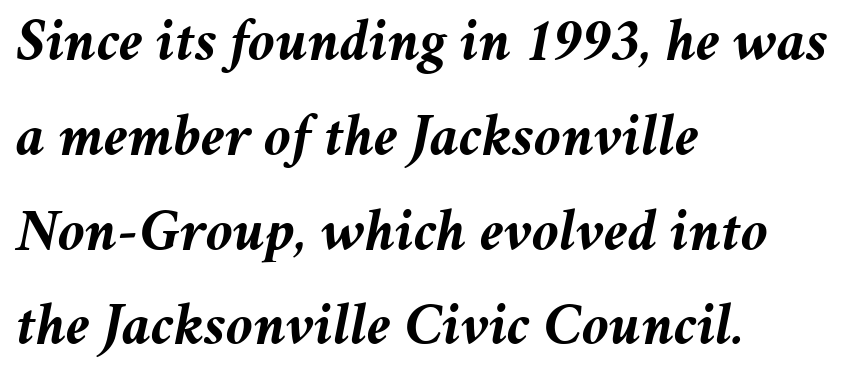
The gaps between neighbouring characters are ordinary and unremarkable. Quick note: underline off. Proportional: the letters do not fall into vertical columns. Thick stems and heavy bowls — unmistakably bold.
